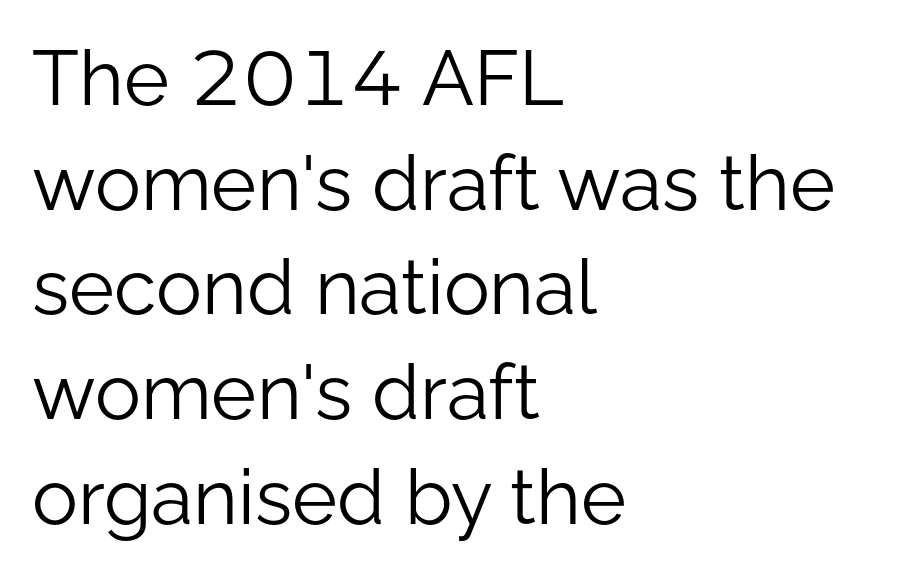
You can tell it's not italic because the verticals are truly vertical. Each new line begins a customary step beneath the previous one. The lines are quadded left. Descenders are the only things crossing below the line.
